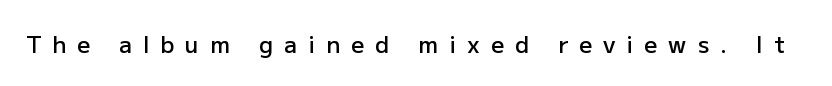
The image shows 23 px text type, upright; set unusually wide letter spacing (+0.48 em), not underlined.
